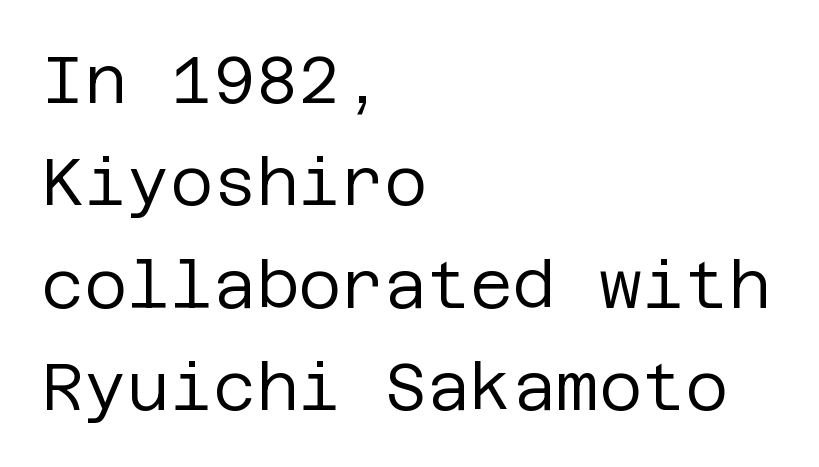
{"serif": "no", "italic": "no", "bold": "no", "weight": "regular", "width": "normal", "stroke_contrast": "low", "x_height": "large", "underline": "no", "align": "left", "line_spacing": "normal", "line_spacing_ratio": 1.55, "letter_spacing": "normal", "letter_spacing_em": 0.0, "glyph_px": 66}
